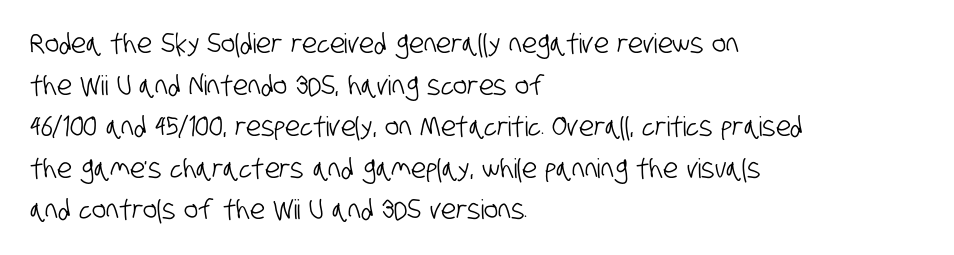
{"underline": "no", "align": "left", "line_spacing": "normal", "line_spacing_ratio": 1.54, "letter_spacing": "normal", "letter_spacing_em": 0.0, "glyph_px": 27}
